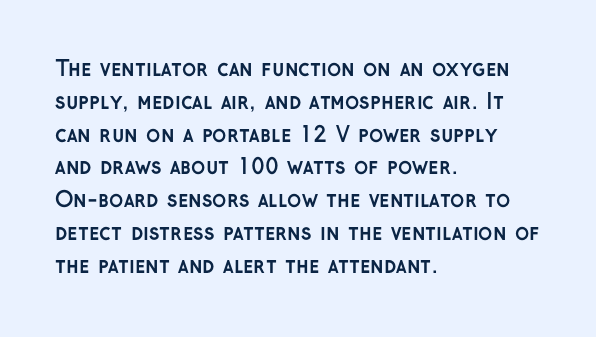
The image shows 21 px bold type, upright; set left-aligned, normal line spacing (1.56x), normal letter spacing, not underlined.
